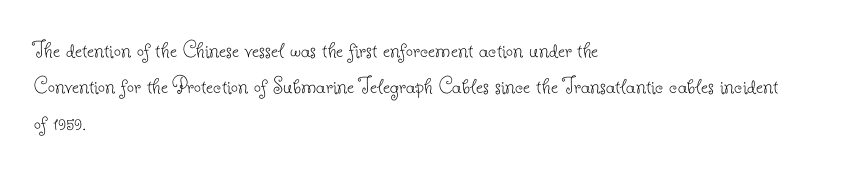
In terms of posture, this sample is upright. The passage shown has conventional tracking throughout. The zone under the glyphs is completely vacant. The lines are quadded left. These glyphs show unthickened strokes, regular width or finer. Rows of type keep a routine distance in the vertical direction.
